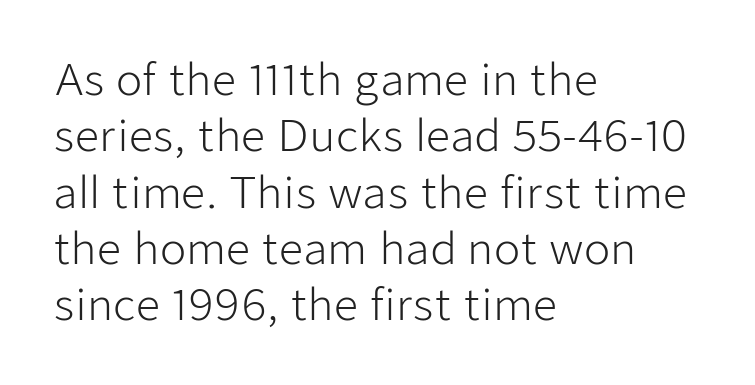
This rendering uses left alignment, leaving the right contour irregular. The letters sit at their default tracking, neither squeezed nor spread. Vertically, the passage feels balanced, rows spaced as you'd expect. Each letter keeps its own natural width here, so spacing adapts to shape. Nothing heavy about these letters — not bold at all.
